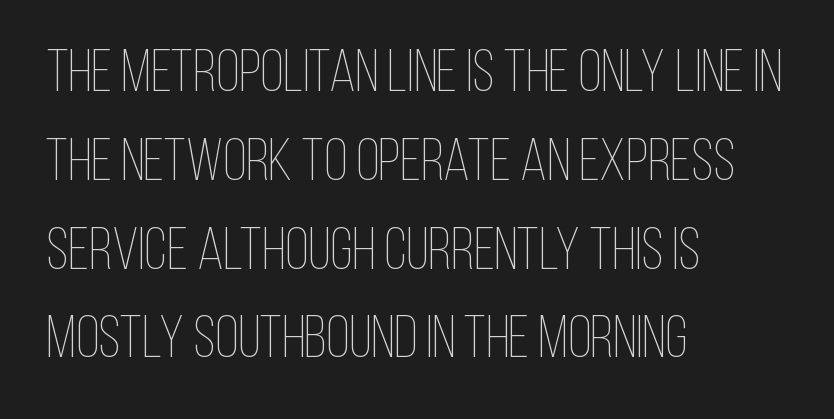
Q: Is the text bold? A: No.
Q: Is the text italic (slanted)? A: No, it is upright.
Q: Is the text underlined? A: No.
Q: How is the paragraph aligned? A: Left-aligned.
Q: Is the spacing between letters normal or unusually wide? A: Normal.
Q: Is the spacing between lines tight, normal or loose? A: Normal.
Q: Width (condensed, normal, or wide)? A: Condensed.
Q: Stroke contrast? A: Low.
Q: x-height? A: Large.
Q: Monospaced? A: No.
